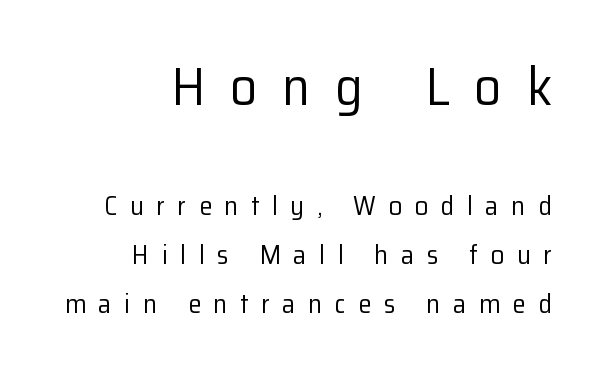
The image shows 54 px regular-weight sans-serif type, upright; set right-aligned, line spacing 1.81x, unusually wide letter spacing (+0.46 em), not underlined; the first (top) block is 2.0x larger; low stroke contrast and a medium x-height.
